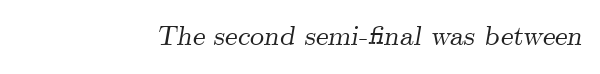
The image shows 28 px serif type, italic (leaning right); set normal letter spacing, not underlined; medium stroke contrast and a small x-height.
